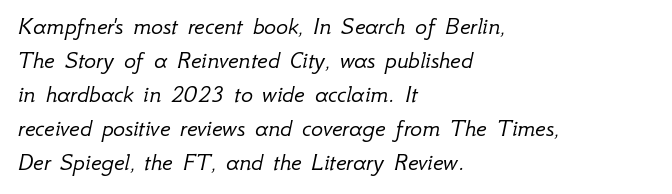
In terms of letterspacing, this is plain default setting. These lines sit exactly where default settings would place them. Compared with a centered layout, this one pins lines to the left instead. Check the space under the baseline: it is left empty. The specimen reads as italic at a glance.
